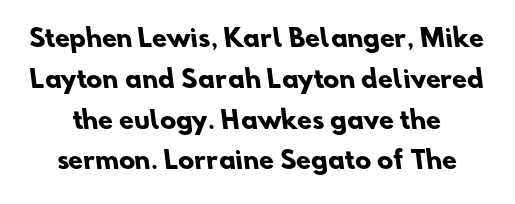
Q: Is the text bold? A: Yes.
Q: Is the text underlined? A: No.
Q: Is the spacing between letters normal or unusually wide? A: Normal.
Q: Is the spacing between lines tight, normal or loose? A: Normal.
